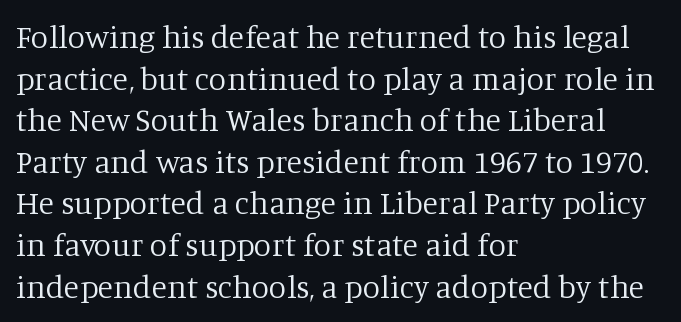
This is not heavy type; no bold has been used. Caption: multi-line text, flush left, ragged right. Italic? Not at all — the glyphs are vertical. In terms of leading, this rendering sits right in the middle. Is this a sans? No — the strokes have serifs.
